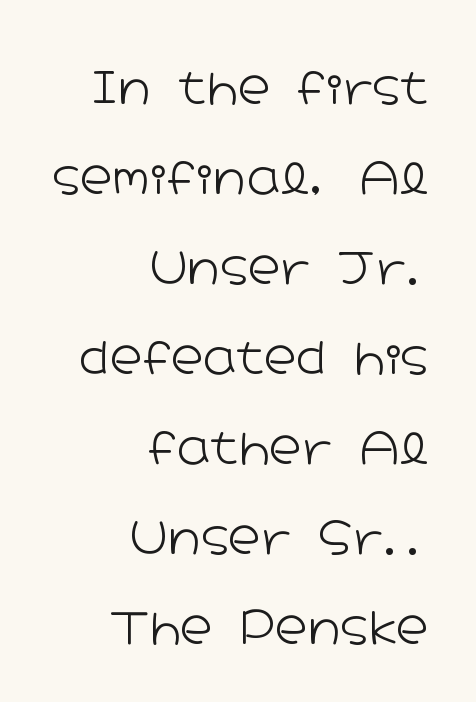
The image shows 45 px light, wide sans-serif type, upright; set right-aligned, loose line spacing (2.0x), normal letter spacing, not underlined; low stroke contrast and a medium x-height.
